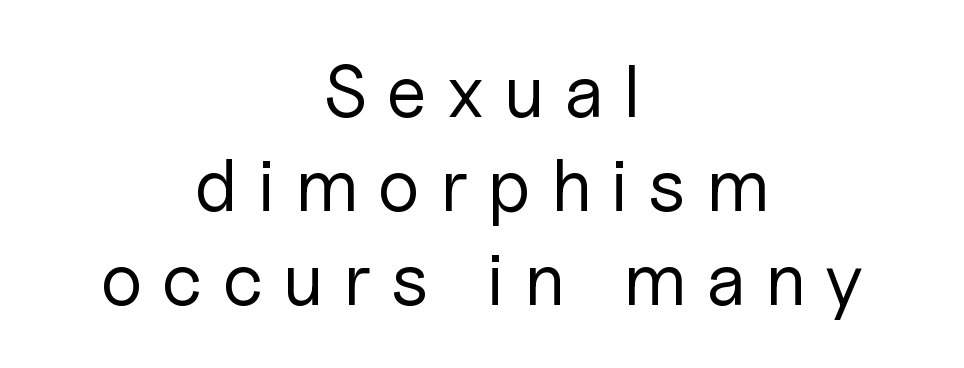
{"serif": "no", "italic": "no", "bold": "no", "weight": "regular", "width": "normal", "stroke_contrast": "low", "x_height": "medium", "monospaced": "no", "underline": "no", "align": "center", "line_spacing": "normal", "line_spacing_ratio": 1.27, "letter_spacing": "wide", "letter_spacing_em": 0.27, "glyph_px": 74}
